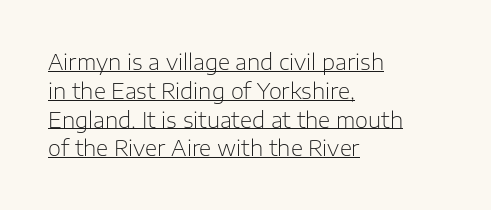
{"italic": "no", "bold": "no", "underline": "yes", "align": "left", "line_spacing": "normal", "line_spacing_ratio": 1.37, "letter_spacing": "normal", "letter_spacing_em": 0.0, "glyph_px": 21}
